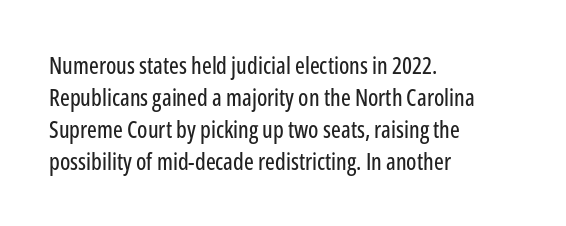
These lines are set flush left with a ragged right edge. Nope, not italic — everything's standing straight. Observe the ordinary spacing: letters are neighbours, not strangers. Vertically, the passage feels balanced, rows spaced as you'd expect. Has an underline been added? It has not.
